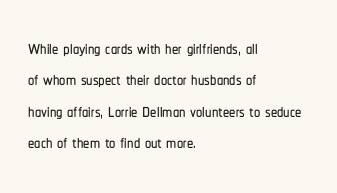
The space directly below the letters is spotless. Whoever set this chose a conventional vertical rhythm. The typesetter chose a ragged-right arrangement here. Posture: straight, roman, zero tilt. Standard letterfit; no display-style spreading of the glyphs.
